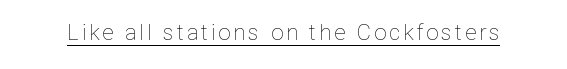
The image shows 22 px text type, upright; set underlined.
